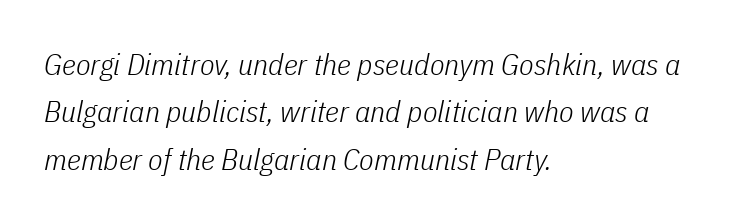
The image shows 30 px light, condensed type, italic (leaning right); set left-aligned, normal line spacing (1.58x), normal letter spacing, not underlined; low stroke contrast and a medium x-height.
